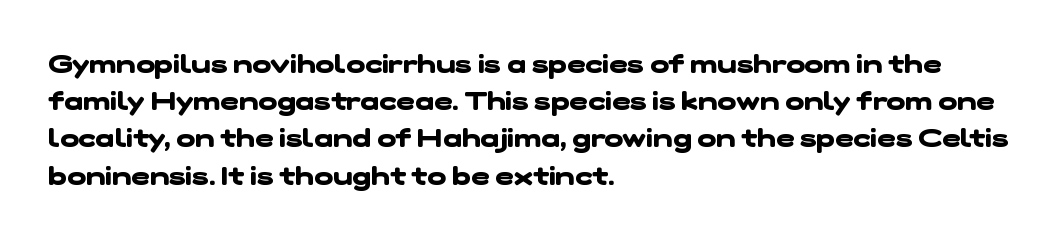
The image shows 25 px bold type; set left-aligned, normal line spacing (1.49x), normal letter spacing, not underlined.
